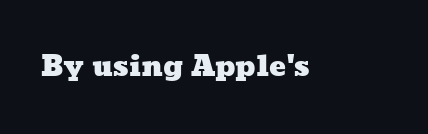
Underline: absent. Here the designer chose a conventional face with non-uniform glyph widths. Glyph-to-glyph distance matches everyday printed text.
